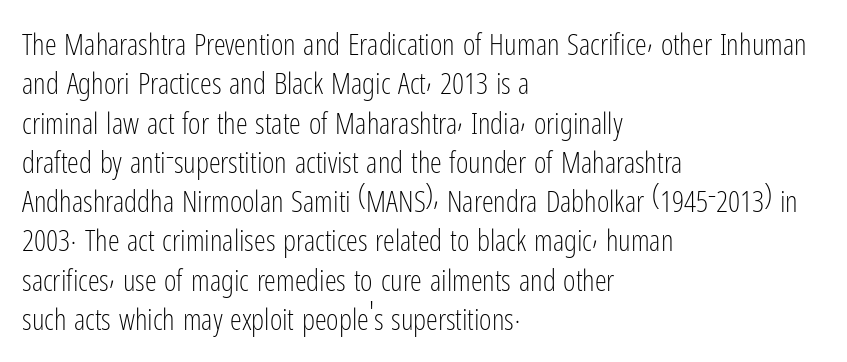
Q: Is the text bold? A: No.
Q: Is the text italic (slanted)? A: No, it is upright.
Q: Is the typeface a serif or a sans-serif typeface? A: Sans-serif.
Q: Is the text underlined? A: No.
Q: How is the paragraph aligned? A: Left-aligned.
Q: Is the spacing between letters normal or unusually wide? A: Normal.
Q: Is the spacing between lines tight, normal or loose? A: Normal.
Q: Width (condensed, normal, or wide)? A: Condensed.
Q: Stroke contrast? A: Low.
Q: x-height? A: Medium.
Q: Monospaced? A: No.
